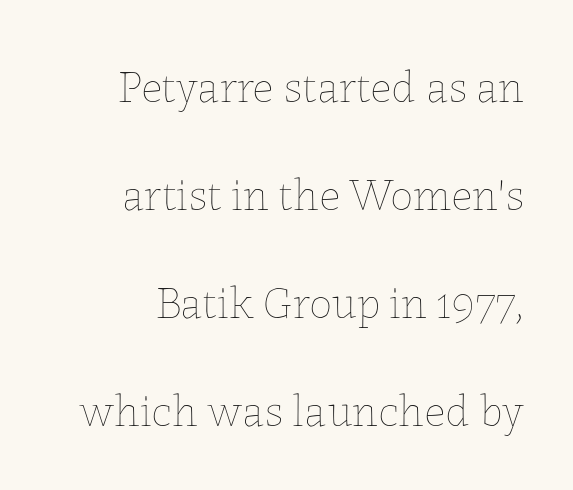
{"italic": "no", "bold": "no", "weight": "thin", "width": "normal", "stroke_contrast": "low", "x_height": "medium", "monospaced": "no", "underline": "no", "align": "right", "line_spacing": "loose", "line_spacing_ratio": 2.35, "letter_spacing": "normal", "letter_spacing_em": 0.0, "glyph_px": 46}
